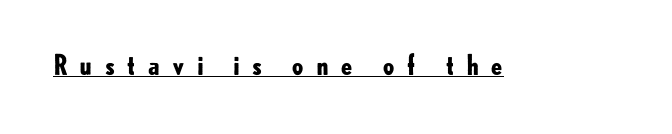
You can tell it's not italic because the verticals are truly vertical. Compared with typical body copy, the letter spacing here is much looser. Decoration check: the copy is underlined. Plenty of ink on the page — the face is bold.
